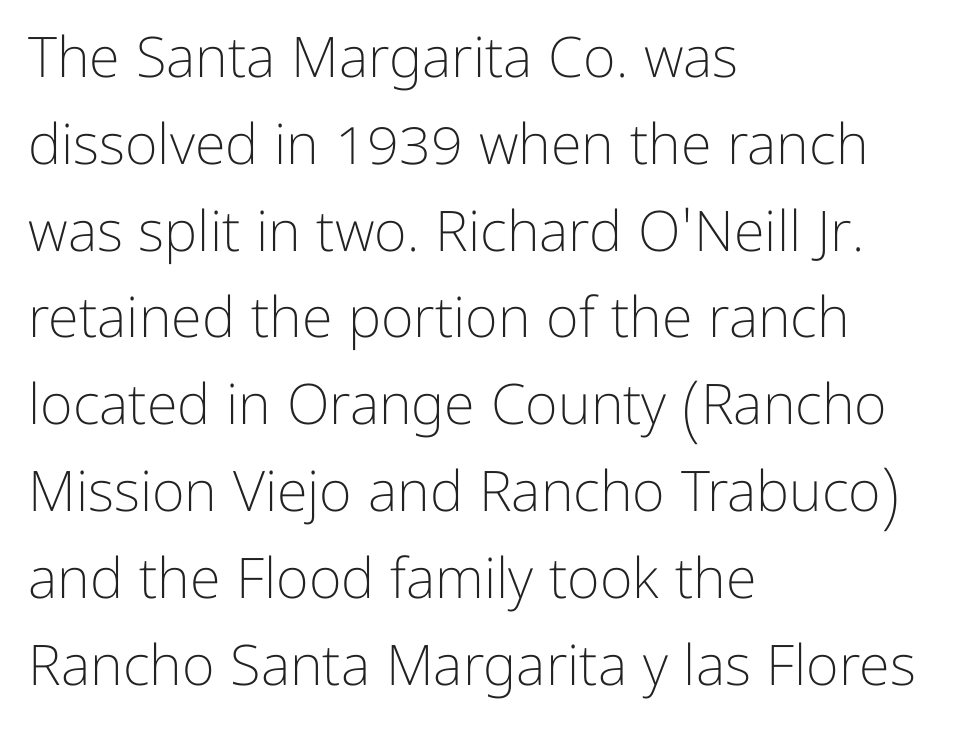
Q: Is the text bold? A: No.
Q: Is the text italic (slanted)? A: No, it is upright.
Q: Is the typeface a serif or a sans-serif typeface? A: Sans-serif.
Q: Is the text underlined? A: No.
Q: How is the paragraph aligned? A: Left-aligned.
Q: Is the spacing between letters normal or unusually wide? A: Normal.
Q: Is the spacing between lines tight, normal or loose? A: Normal.
Q: Width (condensed, normal, or wide)? A: Normal.
Q: Stroke contrast? A: Low.
Q: x-height? A: Medium.
Q: Monospaced? A: No.
